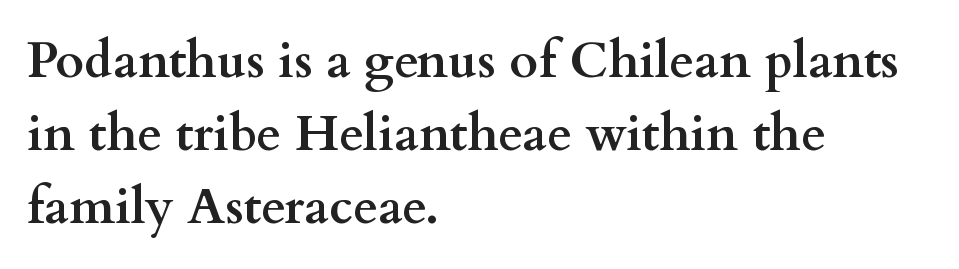
The image shows 50 px semibold, wide serif type, upright; set left-aligned, normal line spacing (1.46x), normal letter spacing, not underlined; medium stroke contrast and a small x-height.
